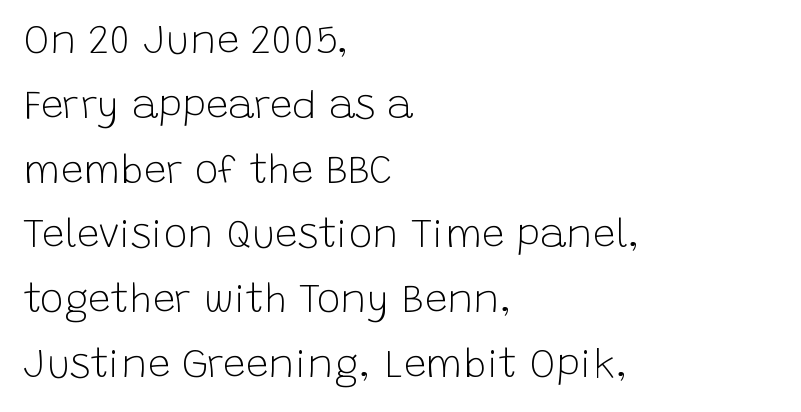
In terms of posture, this sample is upright. Line beginnings align vertically; line endings do not. Descenders are the only things crossing below the line. To sum up the face: it is a sans, with no serifs. Leading matches the norm, producing a regular column. Proportional: the letters do not fall into vertical columns.
